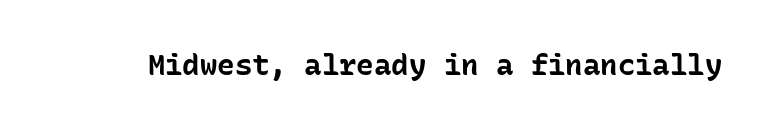
This sample uses a sans-serif face. Every stem runs plumb, perpendicular to the baseline. Caption: standard tracking, unaltered. A clean baseline with only descenders dipping below it.
